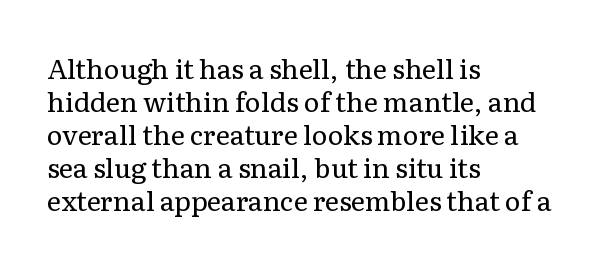
The image shows 27 px text type, upright; set left-aligned, line spacing 1.22x, normal letter spacing, not underlined.
